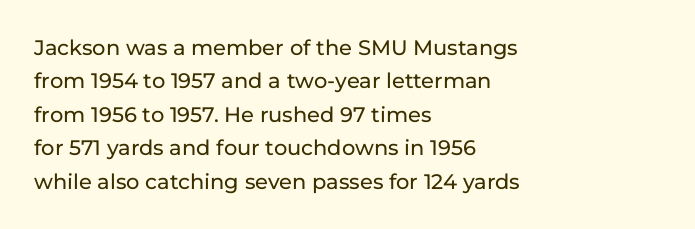
The image shows 21 px text type, upright; set left-aligned, normal line spacing (1.59x), normal letter spacing, not underlined.
